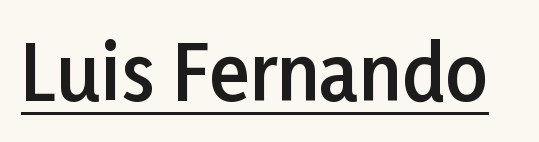
{"serif": "no", "italic": "no", "bold": "semi", "weight": "semibold", "width": "normal", "stroke_contrast": "low", "x_height": "medium", "monospaced": "no", "underline": "yes", "letter_spacing": "normal", "letter_spacing_em": 0.0, "glyph_px": 75}
